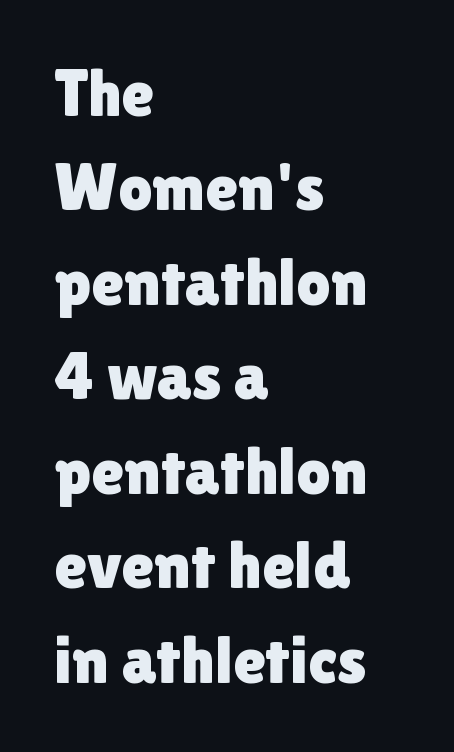
Q: Is the text italic (slanted)? A: No, it is upright.
Q: Is the typeface a serif or a sans-serif typeface? A: Sans-serif.
Q: Is the text underlined? A: No.
Q: How is the paragraph aligned? A: Left-aligned.
Q: Is the spacing between letters normal or unusually wide? A: Normal.
Q: Is the spacing between lines tight, normal or loose? A: Normal.
Q: Width (condensed, normal, or wide)? A: Normal.
Q: x-height? A: Medium.
Q: Monospaced? A: No.
